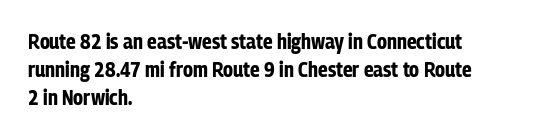
The image shows 21 px bold type, upright; set left-aligned, normal line spacing (1.33x), normal letter spacing, not underlined.
